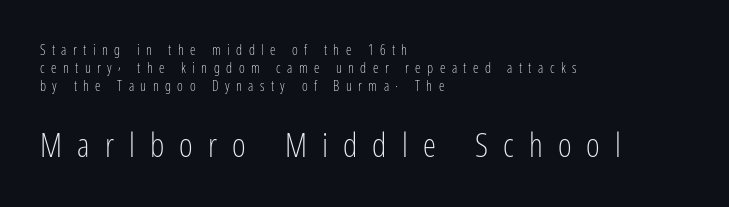
This sample is left-justified, so line endings fall wherever the words run out. The later block is typeset at a bigger size than the earlier block. The zone under the glyphs is completely vacant. Is there any slant? The stems are plumb. You could not count columns in this text — the font is proportionally spaced.
